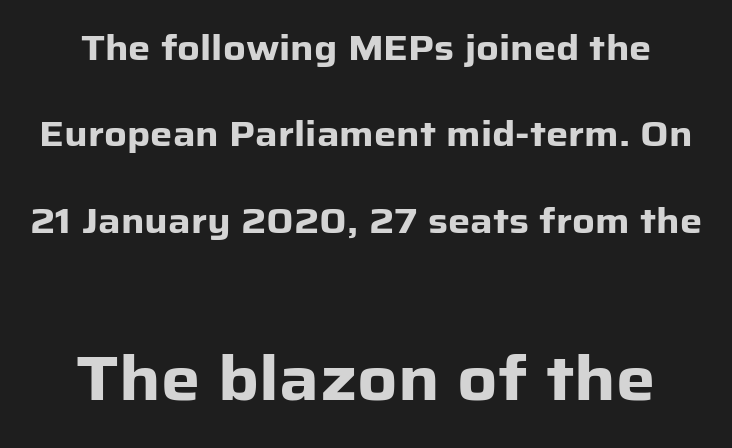
The image shows 62 px heavy sans-serif type, upright; set centered, loose line spacing (2.47x), normal letter spacing, not underlined; the second (bottom) block is 1.77x larger; low stroke contrast and a medium x-height.
